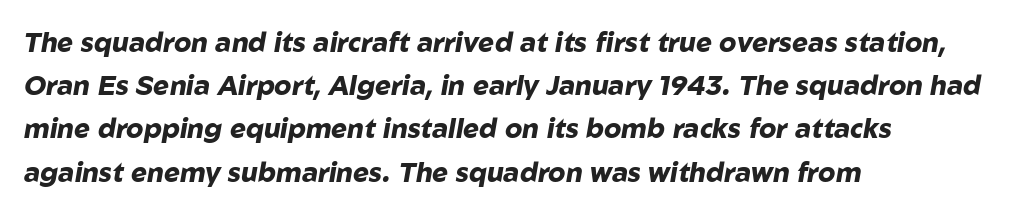
The rendering uses a bold face; every stroke is thick and dark. The line-height multiplier appears to be the usual default. Line beginnings align vertically; line endings do not. Unmarked baselines from the first word to the last. Tracking value appears to be zero — textbook default spacing.
